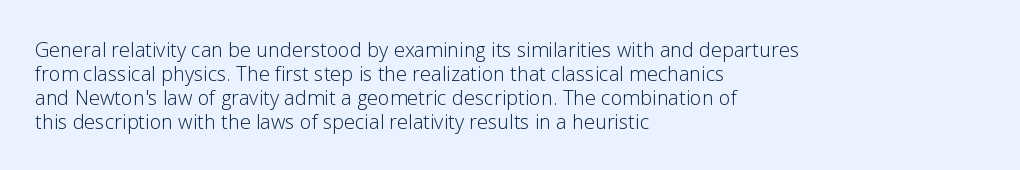
The image shows 20 px text type, upright; set left-aligned, line spacing 1.2x, normal letter spacing, not underlined.
